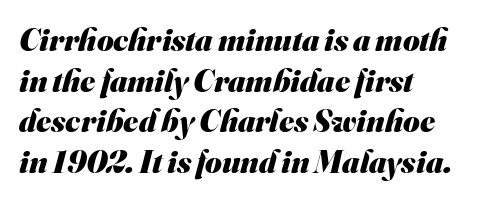
{"serif": "no", "bold": "yes", "weight": "heavy", "width": "normal", "stroke_contrast": "medium", "x_height": "small", "monospaced": "no", "underline": "no", "align": "left", "line_spacing": "normal", "line_spacing_ratio": 1.27, "letter_spacing": "normal", "letter_spacing_em": 0.0, "glyph_px": 32}
